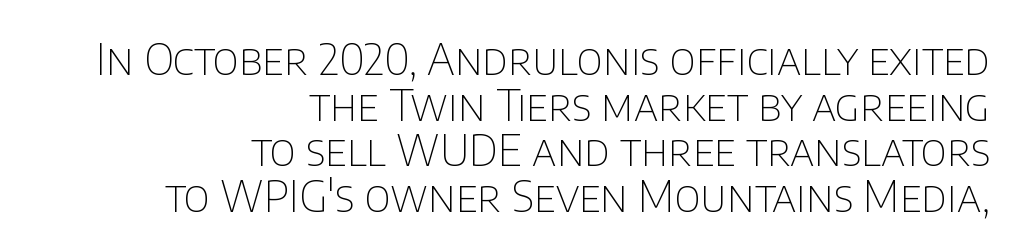
The image shows 43 px thin sans-serif type, upright; set right-aligned, tight line spacing (1.06x), normal letter spacing, not underlined; low stroke contrast and a large x-height.
